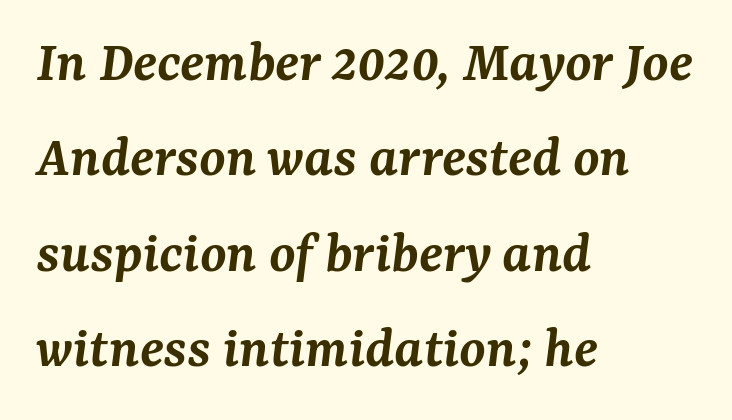
{"serif": "yes", "italic": "yes", "lean": "right", "slant_degrees": 7, "bold": "semi", "weight": "semibold", "width": "normal", "stroke_contrast": "medium", "x_height": "medium", "monospaced": "no", "underline": "no", "align": "left", "line_spacing": "normal", "line_spacing_ratio": 1.59, "letter_spacing": "normal", "letter_spacing_em": 0.0, "glyph_px": 60}
